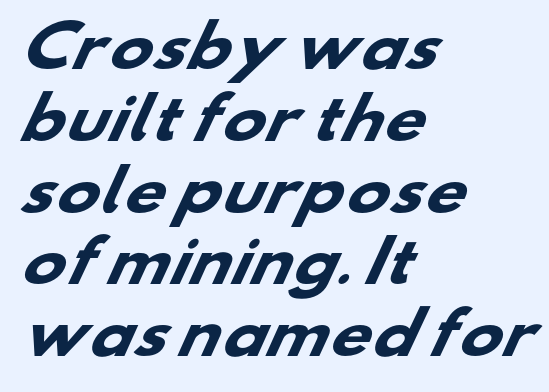
Q: Is the text bold? A: Yes.
Q: Is the typeface a serif or a sans-serif typeface? A: Sans-serif.
Q: Is the text underlined? A: No.
Q: How is the paragraph aligned? A: Left-aligned.
Q: Is the spacing between letters normal or unusually wide? A: Normal.
Q: Is the spacing between lines tight, normal or loose? A: Normal.
Q: Width (condensed, normal, or wide)? A: Wide.
Q: Stroke contrast? A: Low.
Q: x-height? A: Small.
Q: Monospaced? A: No.
